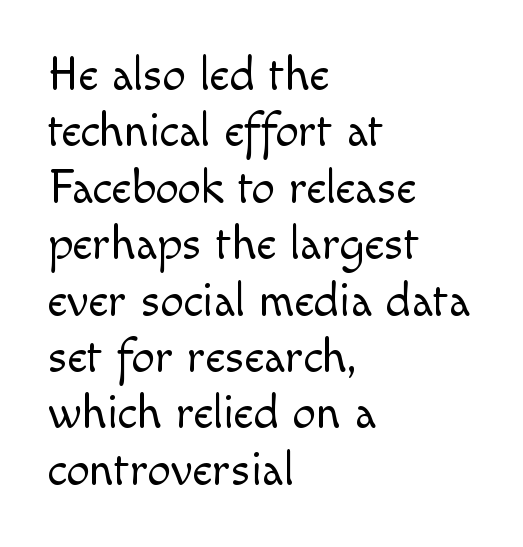
The image shows 47 px light sans-serif type, upright; set left-aligned, line spacing 1.2x, normal letter spacing, not underlined; a small x-height.
